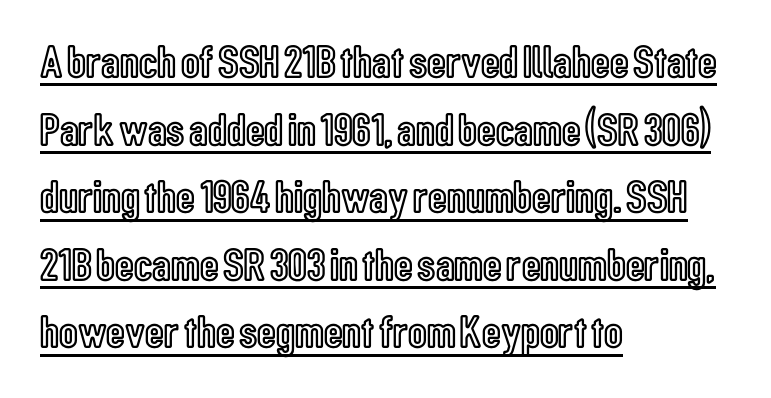
The image shows 46 px condensed type, upright; set left-aligned, normal line spacing (1.47x), normal letter spacing, underlined; a medium x-height.
